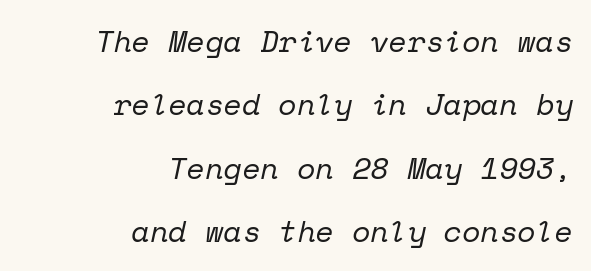
Rule under the text: the space is simply empty. These lines were composed using italics. This sample uses a serif face. This sample trades compactness for vertical openness between lines.
